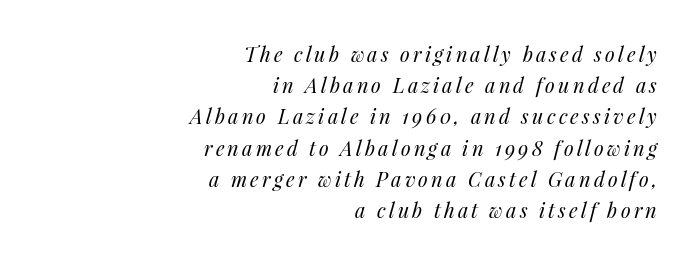
{"italic": "yes", "lean": "right", "slant_degrees": 14, "bold": "no", "underline": "no", "align": "right", "line_spacing": "normal", "line_spacing_ratio": 1.56, "glyph_px": 20}
